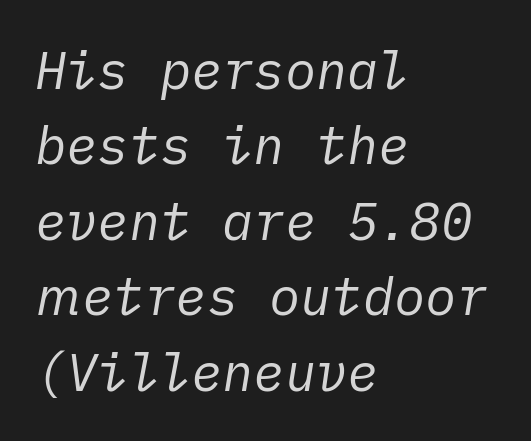
The image shows 52 px regular-weight type, italic (leaning right); set left-aligned, normal line spacing (1.45x), normal letter spacing, not underlined; low stroke contrast and a medium x-height.
